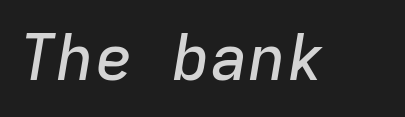
{"italic": "yes", "lean": "right", "slant_degrees": 9, "width": "normal", "stroke_contrast": "low", "x_height": "medium", "monospaced": "yes", "underline": "no", "letter_spacing": "normal", "letter_spacing_em": 0.0, "glyph_px": 64}
